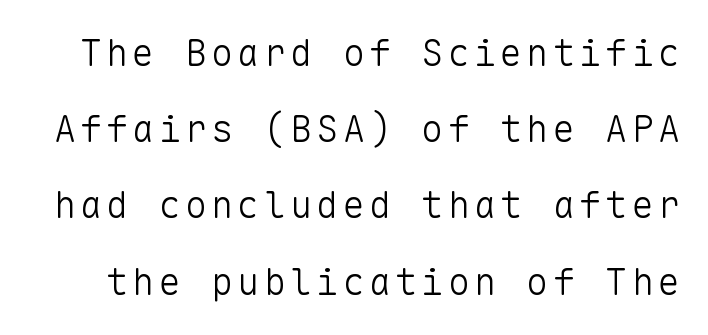
The image shows 37 px light sans-serif type, upright, monospaced; set loose line spacing (2.06x), not underlined; low stroke contrast and a medium x-height.
